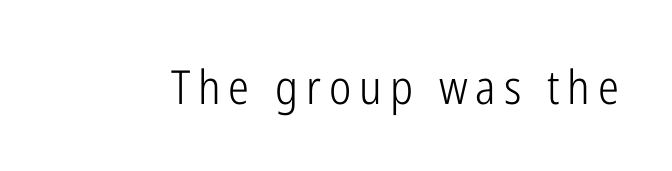
{"serif": "no", "italic": "no", "bold": "no", "weight": "light", "width": "condensed", "stroke_contrast": "low", "x_height": "medium", "monospaced": "no", "underline": "no", "glyph_px": 47}
